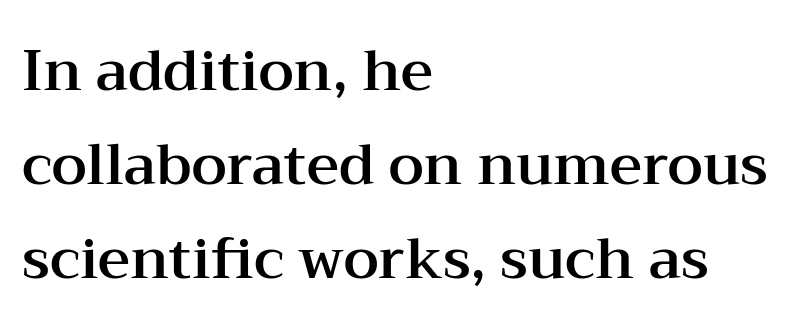
The image shows 56 px wide serif type, upright; set left-aligned, normal line spacing (1.68x), normal letter spacing, not underlined; medium stroke contrast and a medium x-height.
